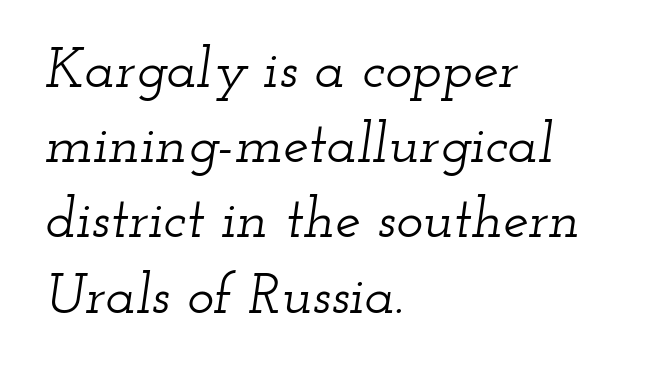
Q: Is the text italic (slanted)? A: Yes, it leans right by about 12 degrees.
Q: Is the typeface a serif or a sans-serif typeface? A: Serif.
Q: Is the text underlined? A: No.
Q: How is the paragraph aligned? A: Left-aligned.
Q: Is the spacing between letters normal or unusually wide? A: Normal.
Q: Is the spacing between lines tight, normal or loose? A: Normal.
Q: Width (condensed, normal, or wide)? A: Wide.
Q: Stroke contrast? A: Low.
Q: x-height? A: Small.
Q: Monospaced? A: No.
